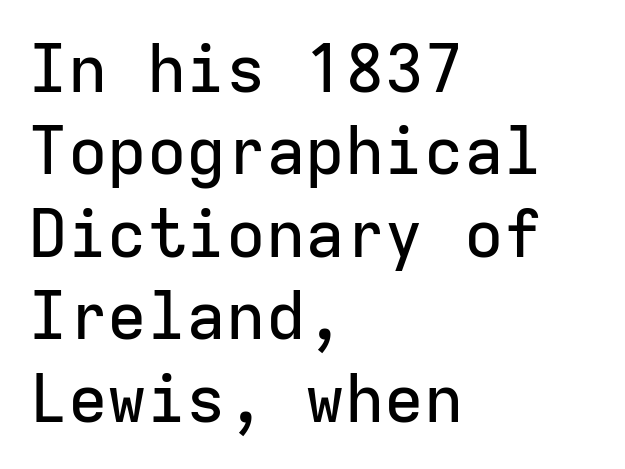
Q: Is the text italic (slanted)? A: No, it is upright.
Q: Is the typeface a serif or a sans-serif typeface? A: Sans-serif.
Q: Is the text underlined? A: No.
Q: How is the paragraph aligned? A: Left-aligned.
Q: Is the spacing between letters normal or unusually wide? A: Normal.
Q: Is the spacing between lines tight, normal or loose? A: Normal.
Q: Width (condensed, normal, or wide)? A: Normal.
Q: Stroke contrast? A: Low.
Q: x-height? A: Medium.
Q: Monospaced? A: Yes.
